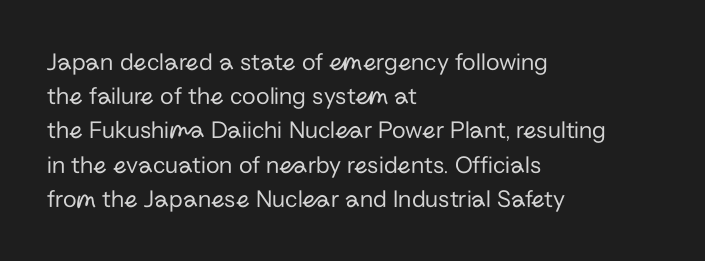
{"italic": "no", "bold": "no", "underline": "no", "align": "left", "line_spacing": "normal", "line_spacing_ratio": 1.37, "letter_spacing": "normal", "letter_spacing_em": 0.0, "glyph_px": 25}
